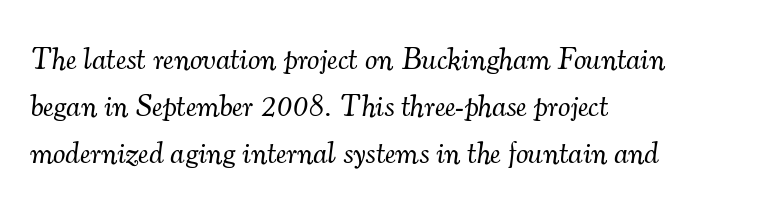
The image shows 31 px light serif type, italic (leaning right); set left-aligned, normal line spacing (1.52x), normal letter spacing, not underlined; medium stroke contrast and a small x-height.
